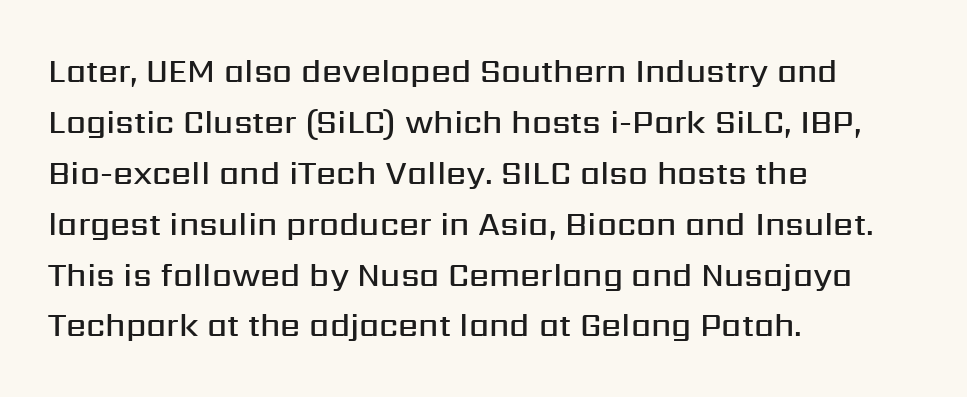
The image shows 32 px semibold sans-serif type, upright; set left-aligned, normal line spacing (1.59x), normal letter spacing, not underlined; medium stroke contrast and a medium x-height.
